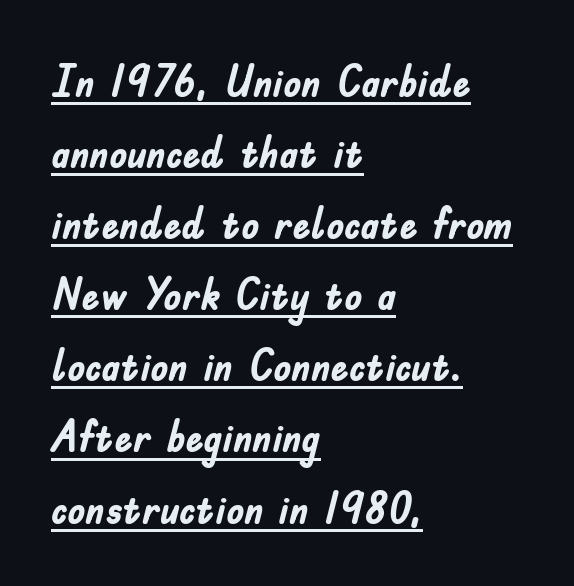
These lines are composed in type without serifs. The specimen includes a rule beneath the text block's lines. Spacing between characters is what you'd get straight out of the box. What weight is shown? A full bold with thick strokes. Which margin do the lines hug? The left one — the right edge is uneven. Each letter keeps its own natural width here, so spacing adapts to shape.
